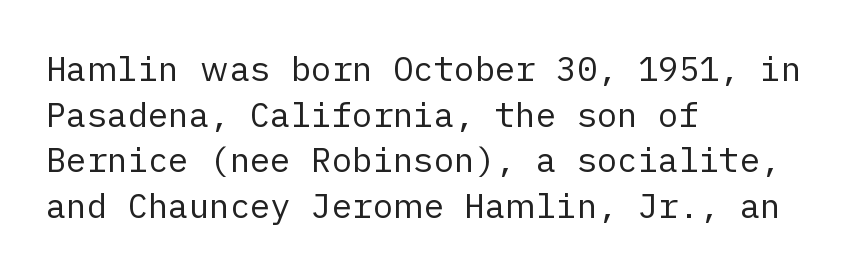
The image shows 34 px regular-weight sans-serif type, upright; set left-aligned, normal line spacing (1.34x), normal letter spacing, not underlined; low stroke contrast and a medium x-height.
